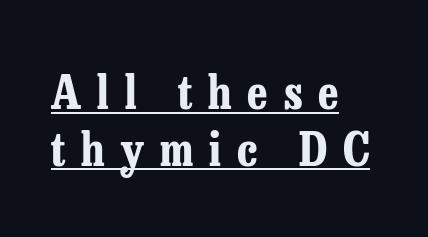
This sample uses an upright cut, with every glyph sitting square on the baseline. You could only call the tracking loose — the letters float apart. These lines are rendered in a variable-pitch font. Caption: lettering with a line underneath.
